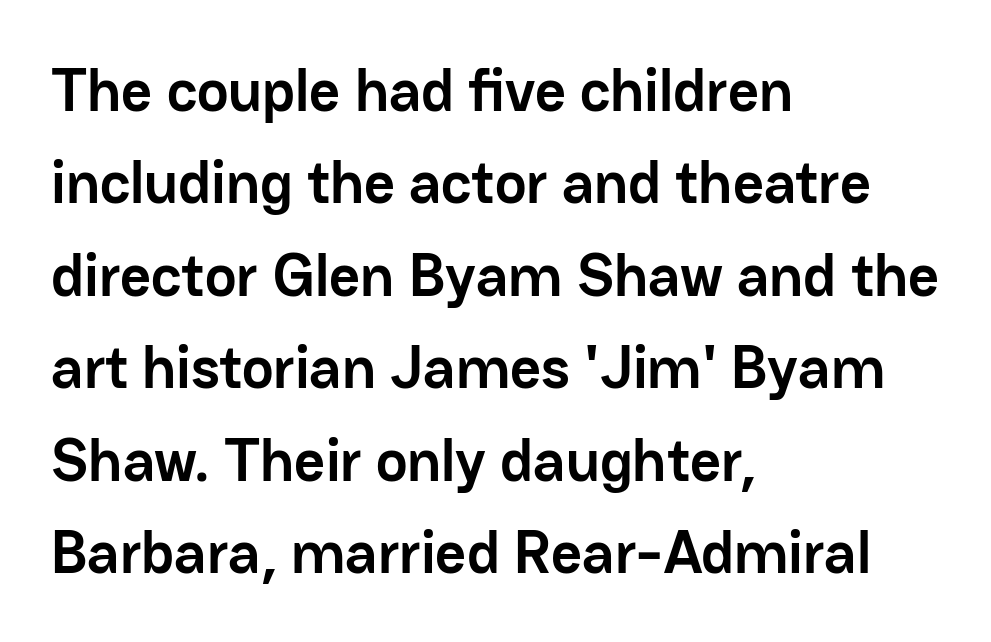
The image shows 60 px semibold sans-serif type, upright; set left-aligned, normal line spacing (1.54x), normal letter spacing, not underlined; low stroke contrast and a medium x-height.
